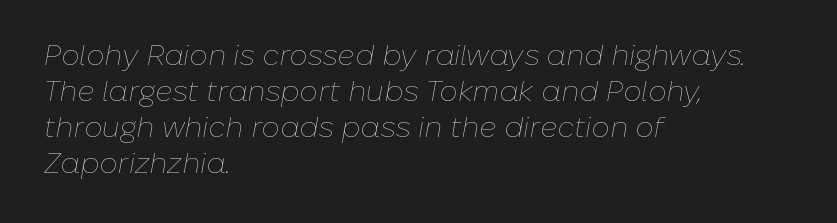
A quiet, ordinary-to-light weight characterises the typeface. You could not count columns in this text — the font is proportionally spaced. The specimen omits any rule beneath the text block's lines. Left-aligned paragraph, ragged on the right. The typography opts for an oblique posture over an upright one. In terms of letterspacing, this is plain default setting.
